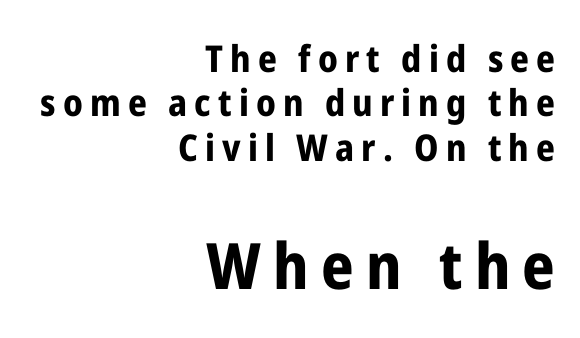
{"serif": "no", "italic": "no", "bold": "yes", "weight": "bold", "width": "condensed", "stroke_contrast": "low", "x_height": "medium", "monospaced": "no", "underline": "no", "align": "right", "line_spacing_ratio": 1.2, "larger_block": "second", "size_ratio": 1.73, "glyph_px": 64}
